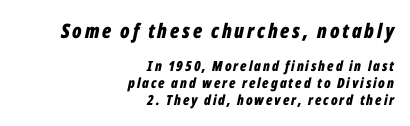
The text carries the slant typical of an italic or oblique font. Line endings align vertically; line beginnings do not. Caption: bold face, heavy strokes. The face used here appears at its bigger size in the upper chunk. The zone under the glyphs is completely vacant.
